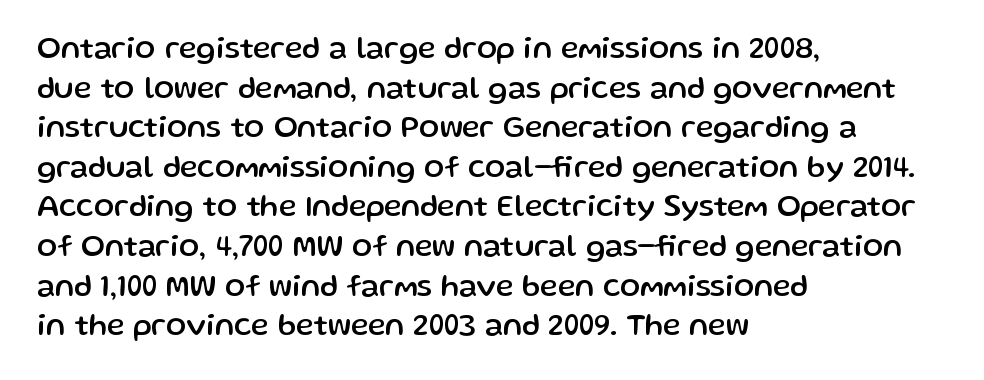
The face used here is proportionally spaced, like ordinary book or web type. A typesetter would mark this as roman, not italic. Grotesque or geometric, the face here clearly has no serifs. Inter-character spacing is left at the font's built-in metrics.
